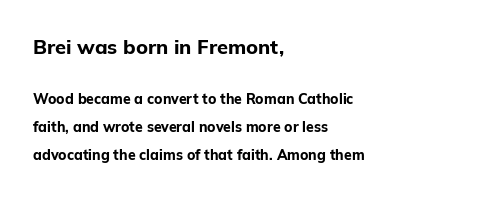
Type size steps down from the first block to the second. The baseline area is clear. Notice how the passage keeps a crisp vertical edge on the left only. The lettering stays uniformly vertical, giving the passage a roman look. The face used here is rendered with its standard letterfit. Widely set lines give the paragraph a tall, airy silhouette.
